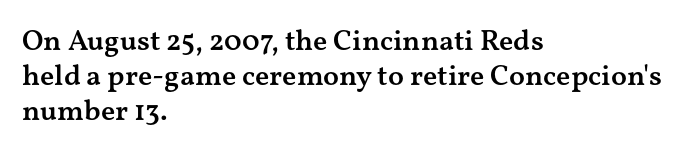
The image shows 29 px semibold, wide serif type, upright; set left-aligned, line spacing 1.21x, normal letter spacing, not underlined; medium stroke contrast and a medium x-height.
